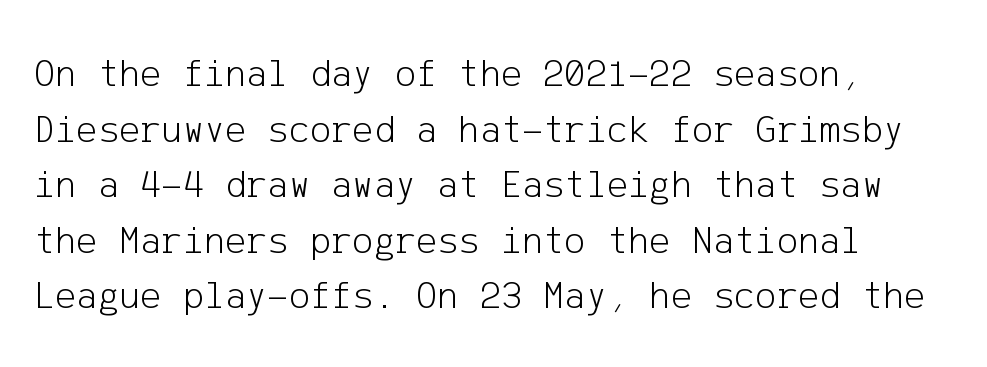
The image shows 40 px light sans-serif type, upright; set normal line spacing (1.39x), normal letter spacing, not underlined; low stroke contrast and a medium x-height.
